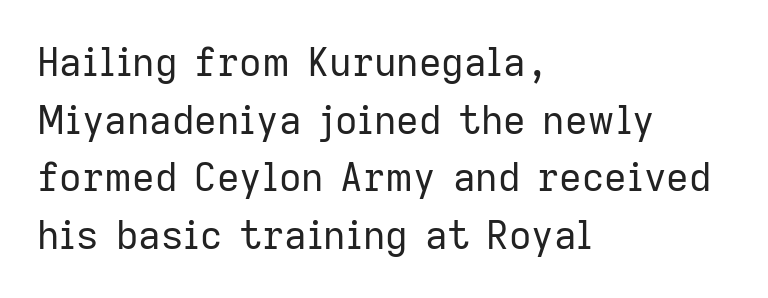
{"serif": "no", "italic": "no", "bold": "no", "weight": "regular", "width": "normal", "stroke_contrast": "low", "x_height": "medium", "monospaced": "no", "underline": "no", "align": "left", "line_spacing": "normal", "line_spacing_ratio": 1.48, "letter_spacing": "normal", "letter_spacing_em": 0.0, "glyph_px": 39}
